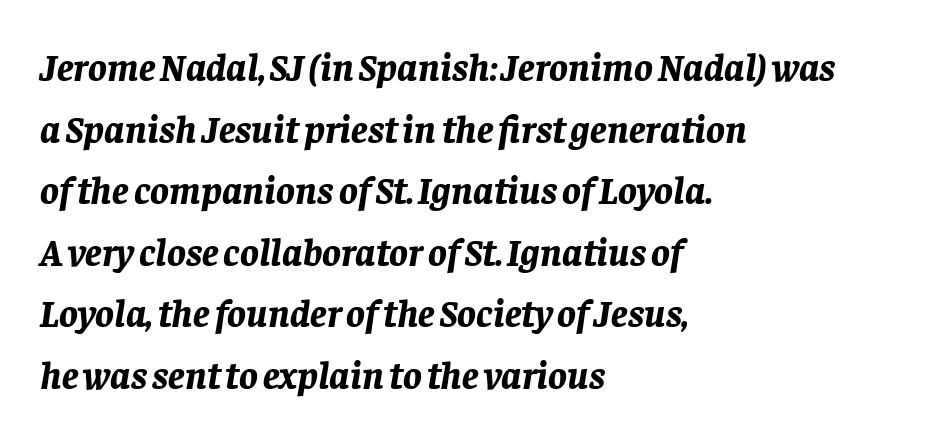
The image shows 39 px bold type, italic (leaning right); set left-aligned, normal line spacing (1.58x), normal letter spacing, not underlined; low stroke contrast and a large x-height.
